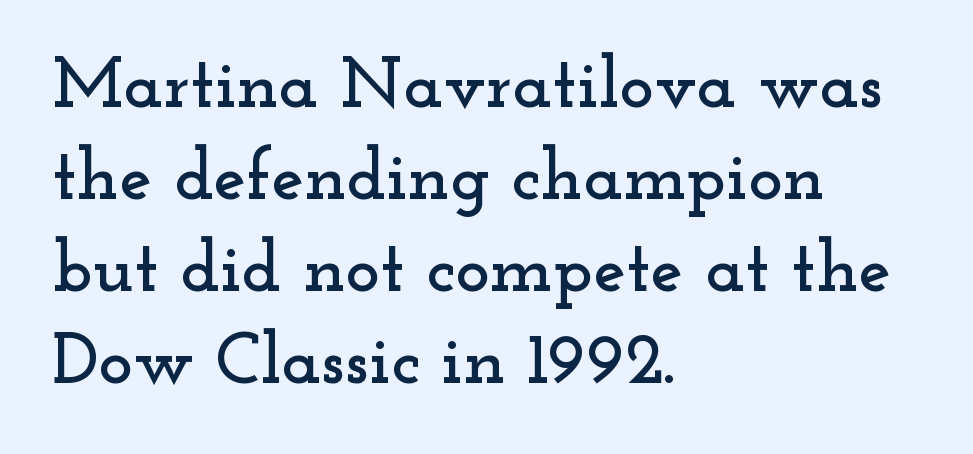
{"serif": "yes", "italic": "no", "width": "wide", "stroke_contrast": "low", "x_height": "small", "monospaced": "no", "underline": "no", "align": "left", "line_spacing": "normal", "line_spacing_ratio": 1.26, "letter_spacing": "normal", "letter_spacing_em": 0.0, "glyph_px": 73}
